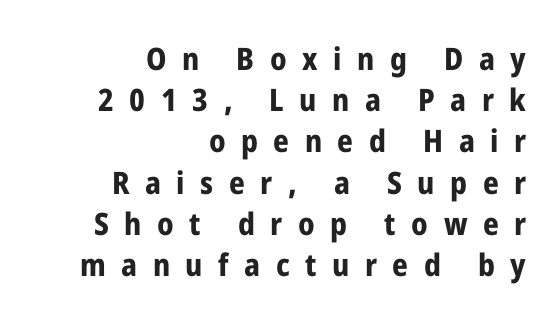
Q: Is the text bold? A: Yes.
Q: Is the text italic (slanted)? A: No, it is upright.
Q: Is the typeface a serif or a sans-serif typeface? A: Sans-serif.
Q: Is the text underlined? A: No.
Q: How is the paragraph aligned? A: Right-aligned.
Q: Is the spacing between letters normal or unusually wide? A: Unusually wide.
Q: Is the spacing between lines tight, normal or loose? A: Normal.
Q: Width (condensed, normal, or wide)? A: Condensed.
Q: Stroke contrast? A: Low.
Q: x-height? A: Medium.
Q: Monospaced? A: No.
